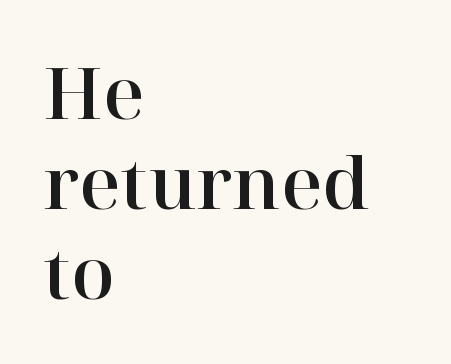
{"serif": "yes", "italic": "no", "width": "normal", "stroke_contrast": "high", "x_height": "medium", "monospaced": "no", "underline": "no", "align": "left", "line_spacing": "normal", "line_spacing_ratio": 1.27, "letter_spacing": "normal", "letter_spacing_em": 0.0, "glyph_px": 71}
